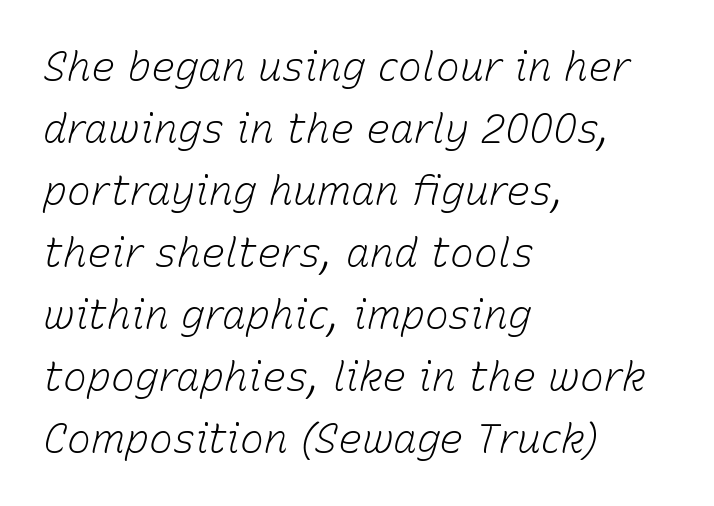
Q: Is the text bold? A: No.
Q: Is the text italic (slanted)? A: Yes, it leans right by about 15 degrees.
Q: Is the text underlined? A: No.
Q: How is the paragraph aligned? A: Left-aligned.
Q: Is the spacing between letters normal or unusually wide? A: Normal.
Q: Is the spacing between lines tight, normal or loose? A: Normal.
Q: Width (condensed, normal, or wide)? A: Normal.
Q: Stroke contrast? A: Low.
Q: x-height? A: Medium.
Q: Monospaced? A: No.
